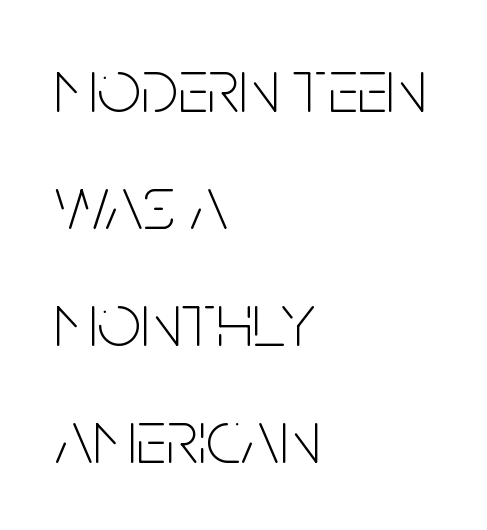
The image shows 77 px thin, condensed sans-serif type, upright; set left-aligned, normal line spacing (1.52x), normal letter spacing, not underlined; low stroke contrast and a large x-height.
